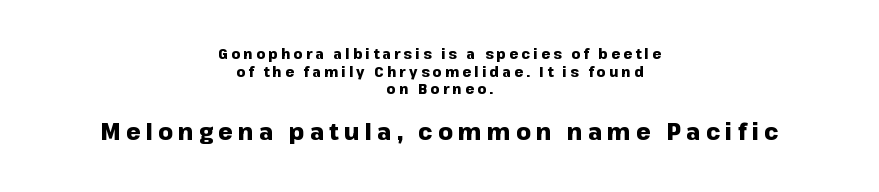
{"italic": "no", "bold": "yes", "underline": "no", "align": "center", "line_spacing": "normal", "line_spacing_ratio": 1.26, "letter_spacing": "wide", "letter_spacing_em": 0.23, "larger_block": "second", "size_ratio": 1.64, "glyph_px": 23}
